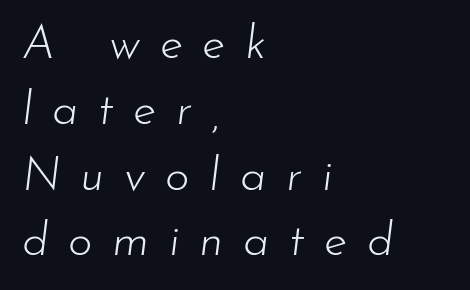
Q: Is the text bold? A: No.
Q: Is the text italic (slanted)? A: Yes, it leans right by about 7 degrees.
Q: Is the text underlined? A: No.
Q: How is the paragraph aligned? A: Left-aligned.
Q: Is the spacing between letters normal or unusually wide? A: Unusually wide.
Q: Is the spacing between lines tight, normal or loose? A: Normal.
Q: Width (condensed, normal, or wide)? A: Normal.
Q: Stroke contrast? A: Low.
Q: x-height? A: Small.
Q: Monospaced? A: No.
